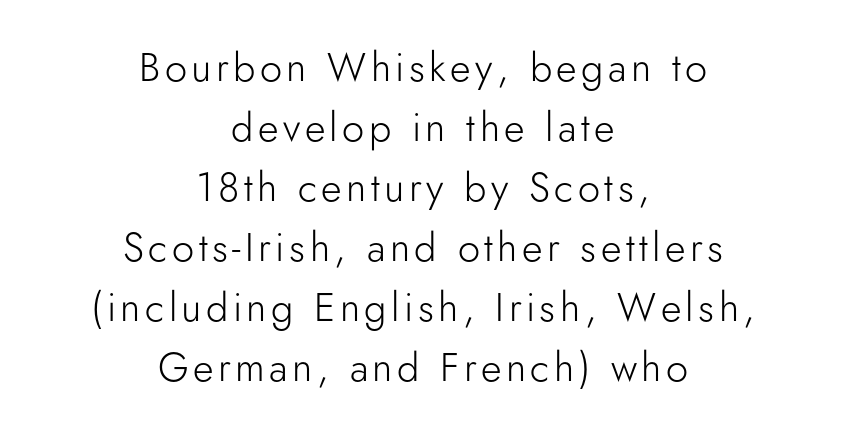
Compared with a flush-left layout, this one balances lines on the center instead. In terms of letterform style, serifs are entirely absent. The face looks like a standard text weight, possibly lighter. Nobody drew a line under any word here. Evenly set lines give the paragraph a standard silhouette. Designer's note — italics off, roman on.
